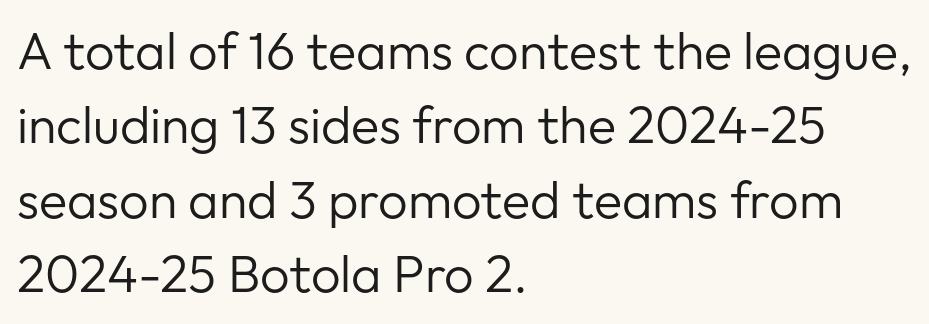
The image shows 52 px regular-weight sans-serif type, upright; set left-aligned, normal line spacing (1.43x), normal letter spacing, not underlined; low stroke contrast and a medium x-height.
